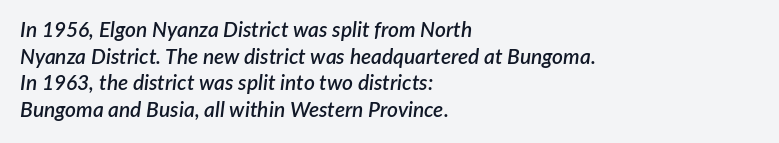
The axis of the letterforms is tilted away from vertical. Type without underlining. The vertical gap from one line to the next is medium. The passage is arranged the way most books set body copy — flush left. Bold? Not quite — semibold, heavier than regular but stopping short. No extra tracking has been applied to these lines.
